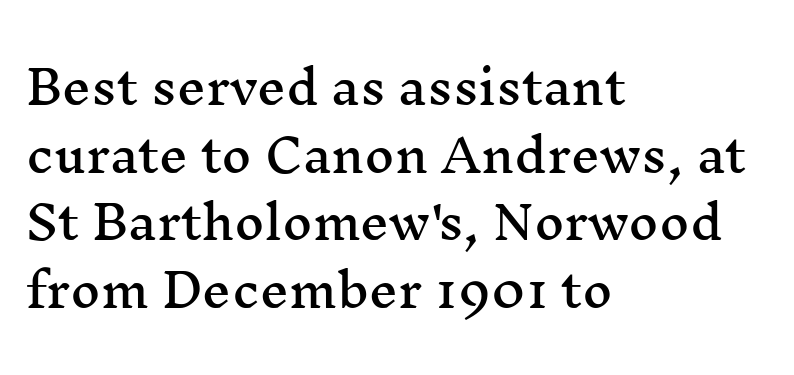
Q: Is the text italic (slanted)? A: No, it is upright.
Q: Is the typeface a serif or a sans-serif typeface? A: Serif.
Q: Is the text underlined? A: No.
Q: How is the paragraph aligned? A: Left-aligned.
Q: Is the spacing between letters normal or unusually wide? A: Normal.
Q: Is the spacing between lines tight, normal or loose? A: Normal.
Q: Width (condensed, normal, or wide)? A: Wide.
Q: Stroke contrast? A: Medium.
Q: x-height? A: Medium.
Q: Monospaced? A: No.
